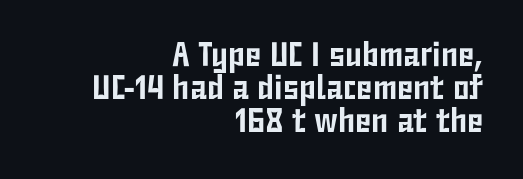
The image shows 34 px condensed sans-serif type, upright; set right-aligned, tight line spacing (0.97x), normal letter spacing, not underlined; low stroke contrast and a medium x-height.
